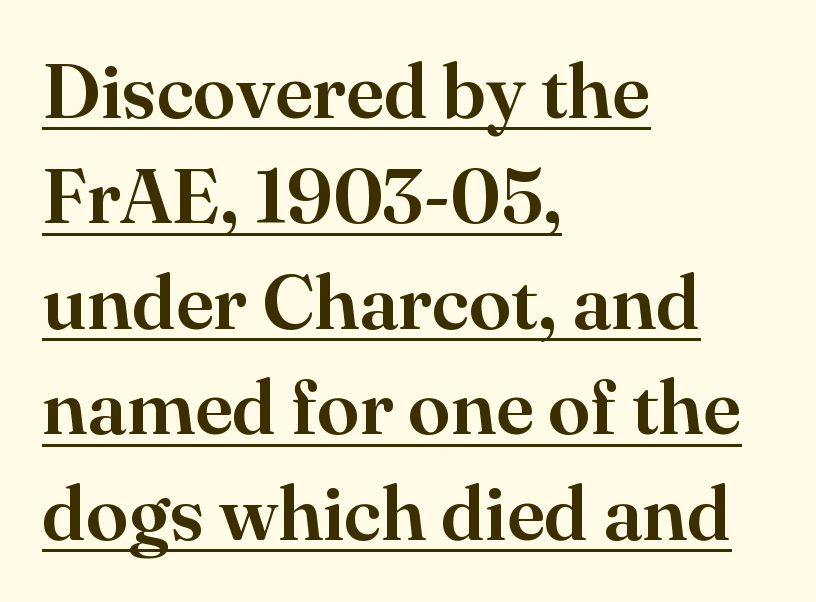
Q: Is the text italic (slanted)? A: No, it is upright.
Q: Is the typeface a serif or a sans-serif typeface? A: Serif.
Q: Is the text underlined? A: Yes.
Q: How is the paragraph aligned? A: Left-aligned.
Q: Is the spacing between letters normal or unusually wide? A: Normal.
Q: Is the spacing between lines tight, normal or loose? A: Normal.
Q: Width (condensed, normal, or wide)? A: Normal.
Q: Stroke contrast? A: High.
Q: x-height? A: Small.
Q: Monospaced? A: No.
